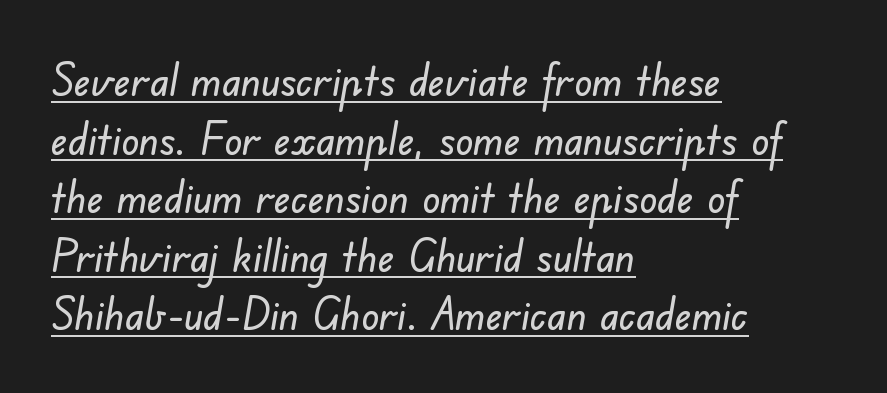
Q: Is the typeface a serif or a sans-serif typeface? A: Sans-serif.
Q: Is the text underlined? A: Yes.
Q: How is the paragraph aligned? A: Left-aligned.
Q: Is the spacing between letters normal or unusually wide? A: Normal.
Q: Is the spacing between lines tight, normal or loose? A: Normal.
Q: Width (condensed, normal, or wide)? A: Normal.
Q: Stroke contrast? A: Low.
Q: x-height? A: Small.
Q: Monospaced? A: No.
